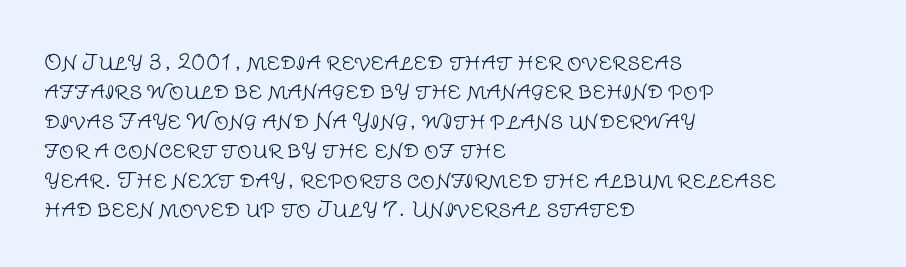
Q: Is the text bold? A: No.
Q: Is the text italic (slanted)? A: Yes.
Q: Is the text underlined? A: No.
Q: How is the paragraph aligned? A: Left-aligned.
Q: Is the spacing between letters normal or unusually wide? A: Normal.
Q: Is the spacing between lines tight, normal or loose? A: Normal.
